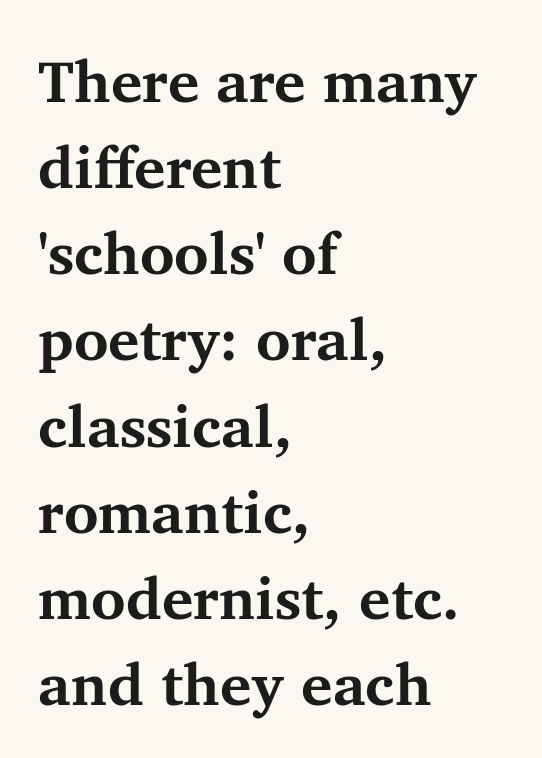
Q: Is the text bold? A: Yes.
Q: Is the text italic (slanted)? A: No, it is upright.
Q: Is the typeface a serif or a sans-serif typeface? A: Serif.
Q: Is the text underlined? A: No.
Q: How is the paragraph aligned? A: Left-aligned.
Q: Is the spacing between letters normal or unusually wide? A: Normal.
Q: Is the spacing between lines tight, normal or loose? A: Normal.
Q: Width (condensed, normal, or wide)? A: Normal.
Q: Stroke contrast? A: Medium.
Q: x-height? A: Medium.
Q: Monospaced? A: No.
